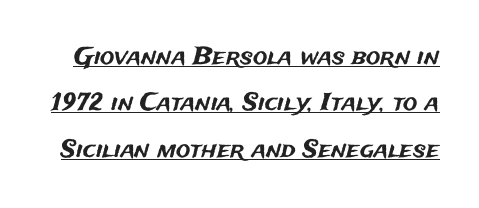
{"underline": "yes", "line_spacing": "loose", "line_spacing_ratio": 1.93, "letter_spacing": "normal", "letter_spacing_em": 0.0, "glyph_px": 24}
